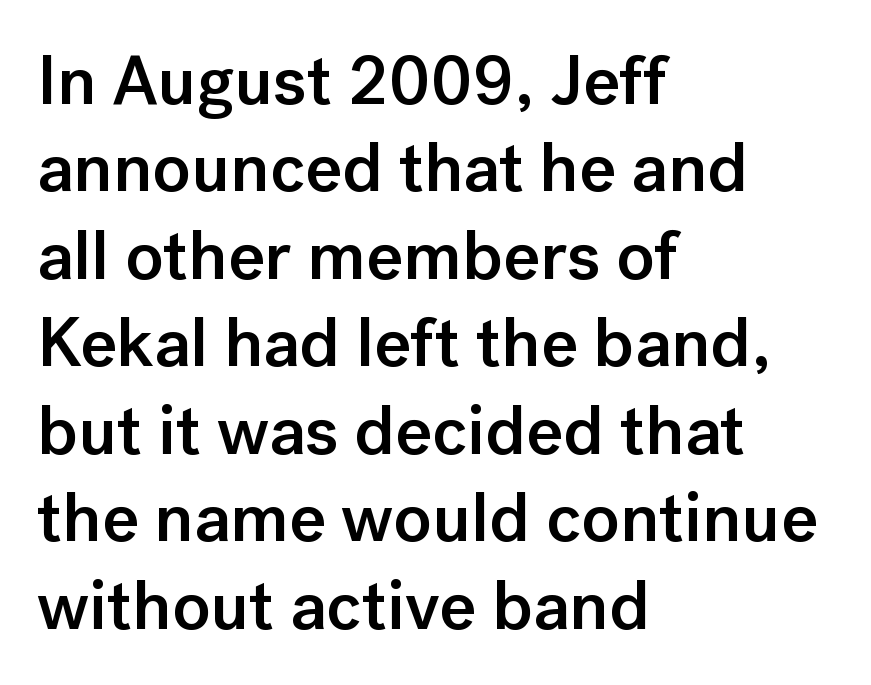
The zone under the glyphs is completely vacant. The font's upright variant was chosen for this text. Here the designer chose a conventional face with non-uniform glyph widths. The leading is moderate, giving the passage an even texture. Line starts are locked; line ends wander.
